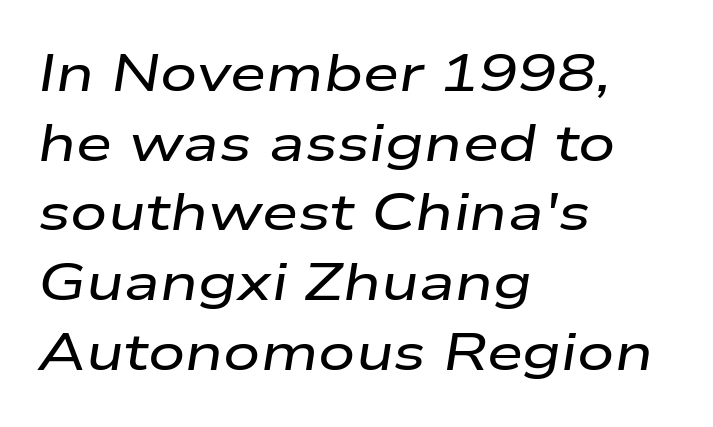
{"italic": "yes", "lean": "right", "slant_degrees": 9, "width": "wide", "stroke_contrast": "low", "x_height": "medium", "monospaced": "no", "underline": "no", "align": "left", "line_spacing": "normal", "line_spacing_ratio": 1.34, "letter_spacing": "normal", "letter_spacing_em": 0.0, "glyph_px": 52}
